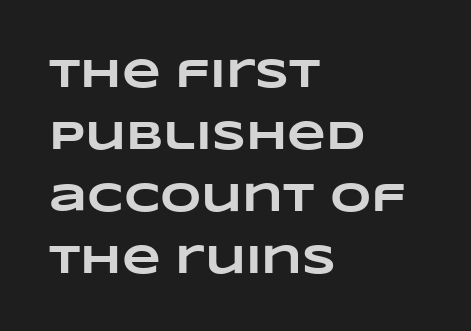
The image shows 40 px heavy, wide type; set left-aligned, normal line spacing (1.55x), normal letter spacing, not underlined; low stroke contrast and a large x-height.
